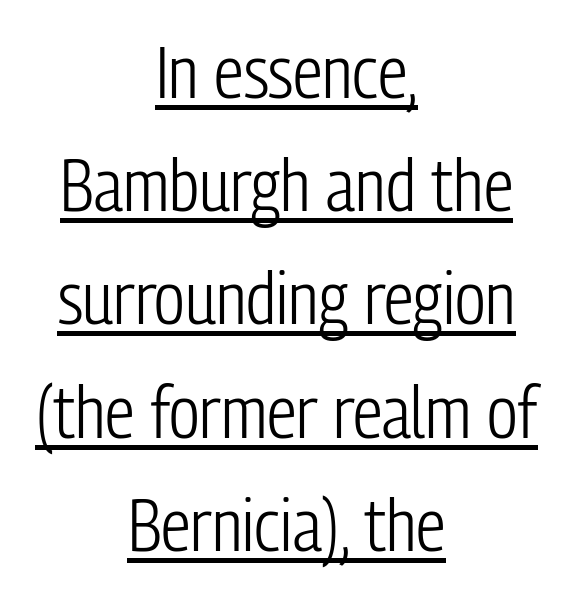
{"serif": "no", "italic": "no", "bold": "no", "weight": "light", "width": "condensed", "stroke_contrast": "low", "x_height": "medium", "monospaced": "no", "underline": "yes", "align": "center", "line_spacing": "normal", "line_spacing_ratio": 1.53, "letter_spacing": "normal", "letter_spacing_em": 0.0, "glyph_px": 74}
